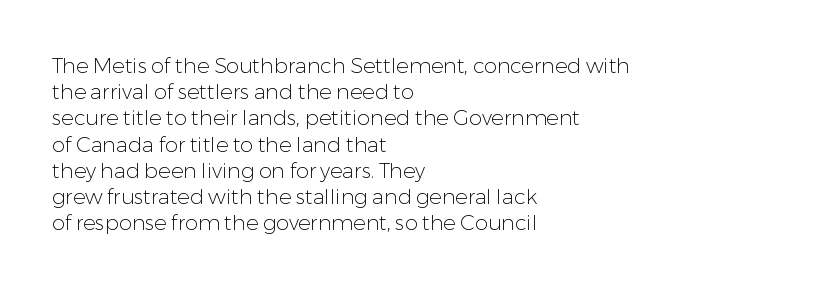
{"italic": "no", "bold": "no", "underline": "no", "align": "left", "line_spacing": "normal", "line_spacing_ratio": 1.25, "letter_spacing": "normal", "letter_spacing_em": 0.0, "glyph_px": 21}
